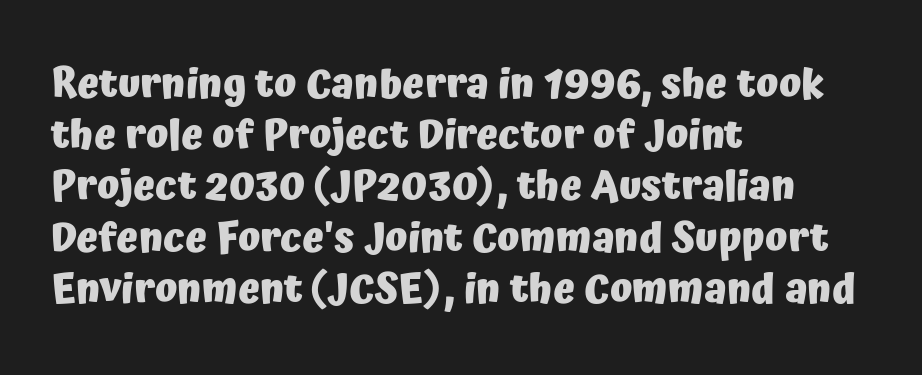
This is roman type, the default non-slanted kind. The typesetting leans heavy: a genuine bold. Quick note: underline off. The rows are spaced the way most documents space them. Letter spacing: default. Unlike a traditional serif, this face leaves its strokes unadorned.
